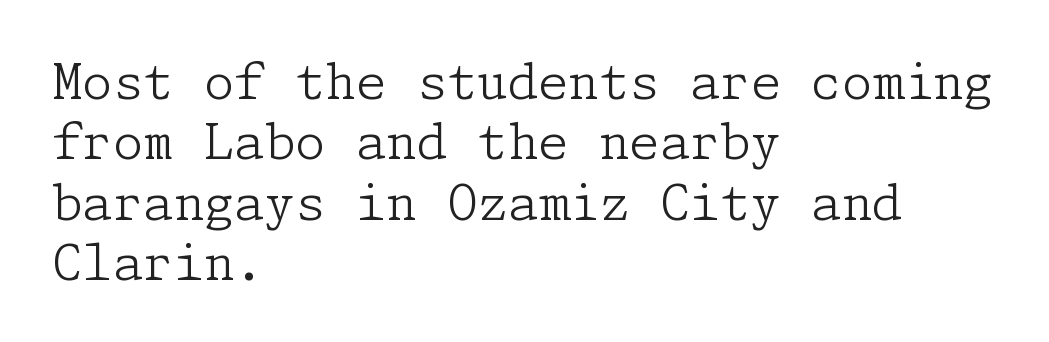
The image shows 49 px light serif type, upright; set left-aligned, line spacing 1.23x, normal letter spacing, not underlined; low stroke contrast and a medium x-height.
